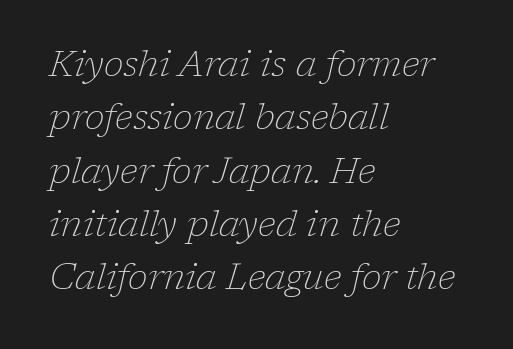
The image shows 36 px thin serif type, italic (leaning right); set left-aligned, normal line spacing (1.48x), normal letter spacing, not underlined; low stroke contrast and a medium x-height.
